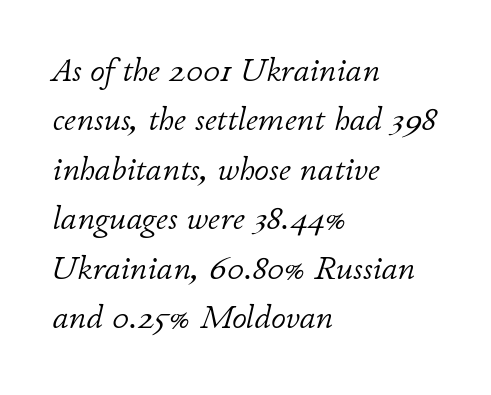
The image shows 33 px light type, italic (leaning right); set left-aligned, normal line spacing (1.5x), normal letter spacing, not underlined; low stroke contrast and a small x-height.
